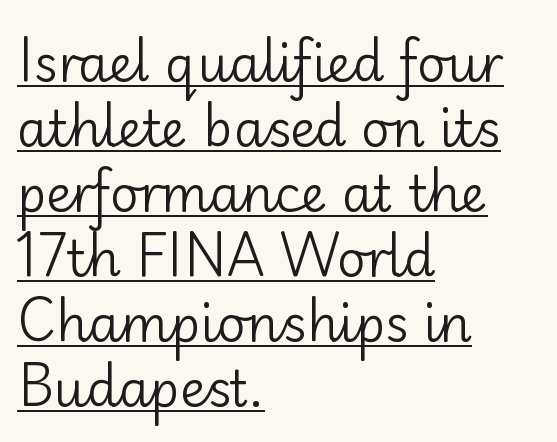
You could not count columns in this text — the font is proportionally spaced. Nothing sits at the stroke ends, so this counts as sans-serif. The specimen reads as upright at a glance. These lines sit exactly where default settings would place them. Caption: standard tracking, unaltered.
